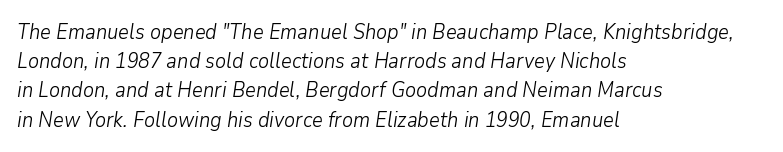
Lines of text with bare space underneath. Ink coverage per letter is moderate at most. The setting favours the left margin, as ordinary paragraphs usually do. The tracking reads as untouched default to a designer's eye. Style check: oblique.
